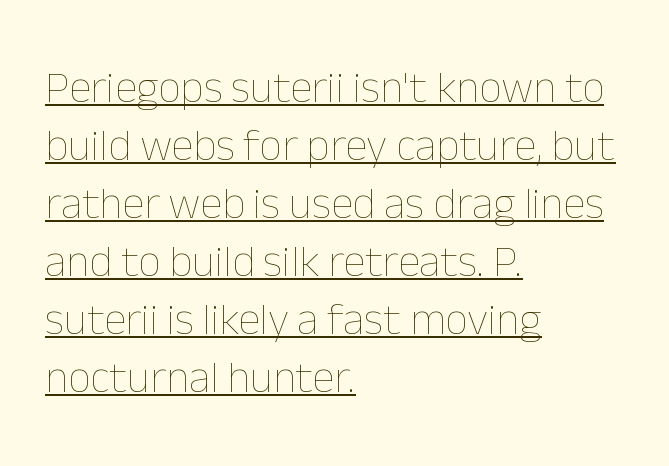
Q: Is the text bold? A: No.
Q: Is the text italic (slanted)? A: No, it is upright.
Q: Is the text underlined? A: Yes.
Q: How is the paragraph aligned? A: Left-aligned.
Q: Is the spacing between letters normal or unusually wide? A: Normal.
Q: Is the spacing between lines tight, normal or loose? A: Normal.
Q: Width (condensed, normal, or wide)? A: Normal.
Q: Stroke contrast? A: Low.
Q: x-height? A: Medium.
Q: Monospaced? A: No.
